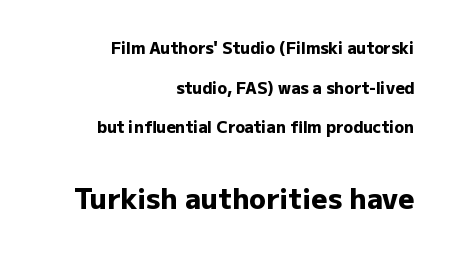
{"serif": "no", "italic": "no", "bold": "yes", "weight": "heavy", "width": "normal", "stroke_contrast": "low", "x_height": "medium", "monospaced": "no", "underline": "no", "align": "right", "line_spacing": "loose", "line_spacing_ratio": 2.48, "letter_spacing": "normal", "letter_spacing_em": 0.0, "larger_block": "second", "size_ratio": 1.75, "glyph_px": 28}
